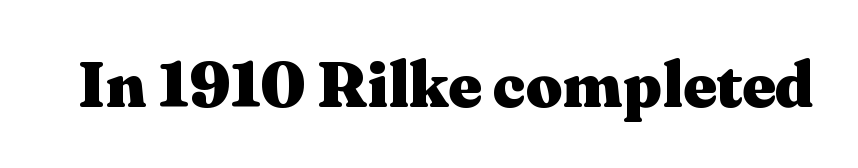
The font's upright variant was chosen for this text. I'd call this a serif setting — the letters wear small feet. No extra tracking has been applied to these lines. The passage shown is typed in a proportional face where columns would drift.
